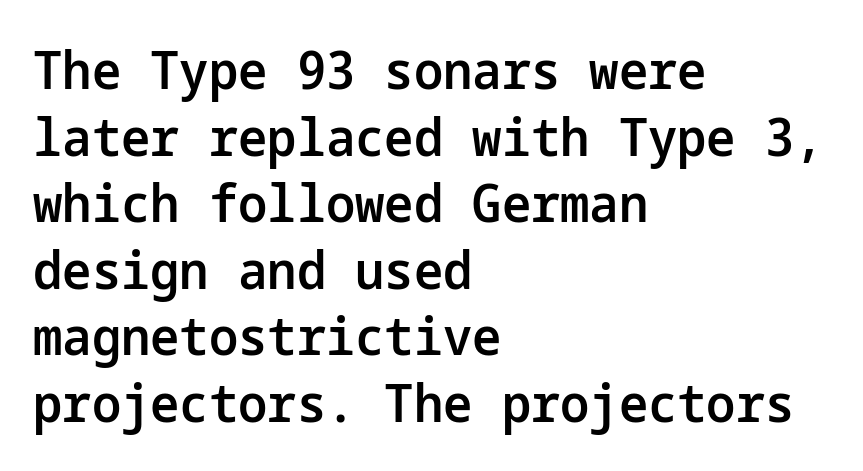
The image shows 52 px semibold sans-serif type, upright; set left-aligned, normal line spacing (1.28x), normal letter spacing, not underlined; low stroke contrast and a medium x-height.
